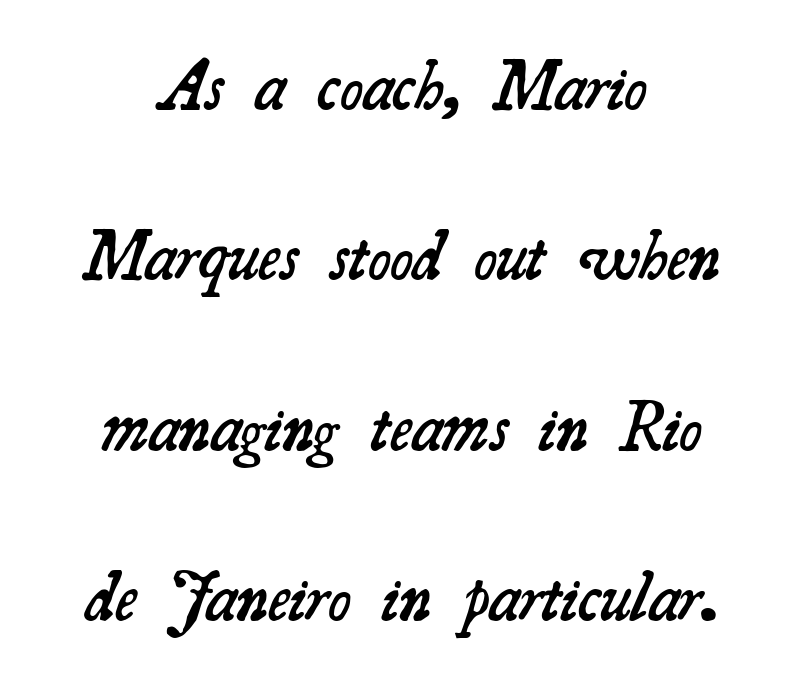
{"serif": "yes", "bold": "semi", "weight": "semibold", "width": "normal", "stroke_contrast": "medium", "x_height": "small", "monospaced": "no", "underline": "no", "align": "center", "line_spacing": "loose", "line_spacing_ratio": 2.47, "letter_spacing": "normal", "letter_spacing_em": 0.0, "glyph_px": 69}
